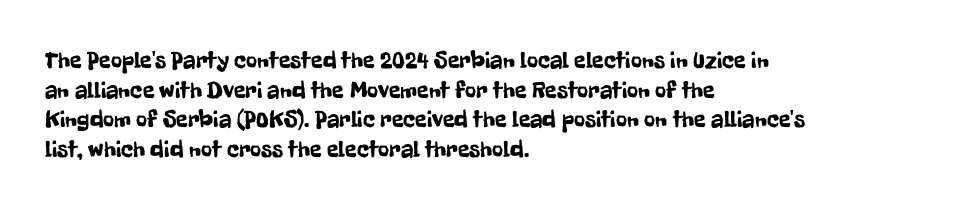
The image shows 24 px text type, upright; set left-aligned, line spacing 1.23x, normal letter spacing, not underlined.
